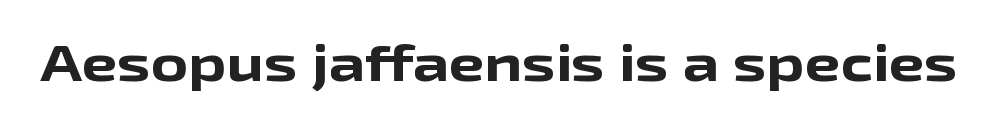
The image shows 51 px bold, wide sans-serif type, upright; set normal letter spacing, not underlined; low stroke contrast and a medium x-height.
